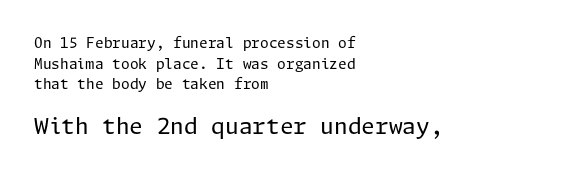
Q: Is the text bold? A: No.
Q: Is the text italic (slanted)? A: No, it is upright.
Q: Is the text underlined? A: No.
Q: How is the paragraph aligned? A: Left-aligned.
Q: Is the spacing between letters normal or unusually wide? A: Normal.
Q: Is the spacing between lines tight, normal or loose? A: Normal.
Q: Which block of text is set in a larger size, the first (top) or the second (bottom)? A: The second (bottom) one.
